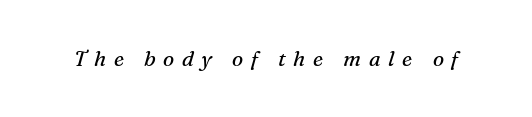
Q: Is the text bold? A: No.
Q: Is the text italic (slanted)? A: Yes, it leans right by about 16 degrees.
Q: Is the text underlined? A: No.
Q: Is the spacing between letters normal or unusually wide? A: Unusually wide.
